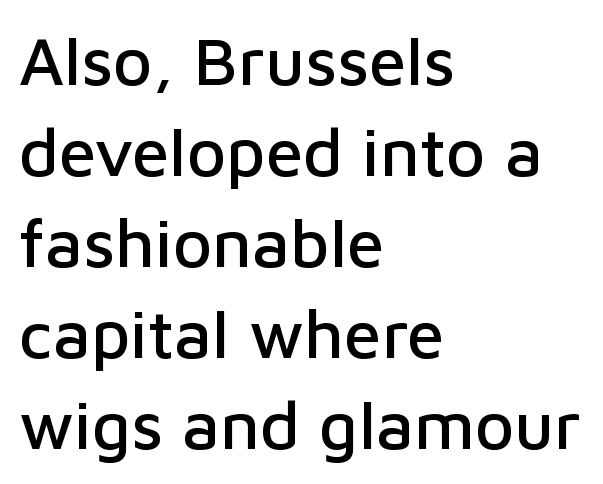
Ascenders rise straight up at ninety degrees. Bare-footed words on every line. Each word holds together tightly as a unit, with standard inter-letter gaps. Varying glyph widths throughout — classic text-font behaviour.
